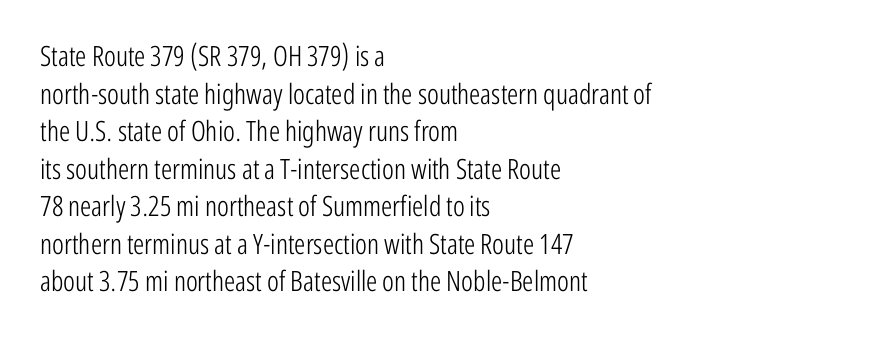
{"serif": "no", "italic": "no", "bold": "no", "weight": "light", "width": "condensed", "stroke_contrast": "low", "x_height": "medium", "monospaced": "no", "underline": "no", "align": "left", "line_spacing": "normal", "line_spacing_ratio": 1.34, "letter_spacing": "normal", "letter_spacing_em": 0.0, "glyph_px": 28}
